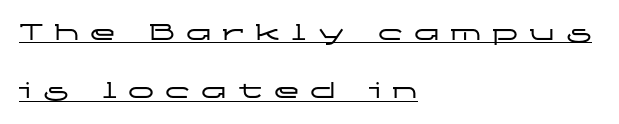
Reading down the block, your eye returns to a fixed left position each line. The leading is generous, giving the passage an open texture. The face used here appears with an underline applied. A roman cut, with each character standing at attention. The gaps between neighbouring characters are conspicuously large.
